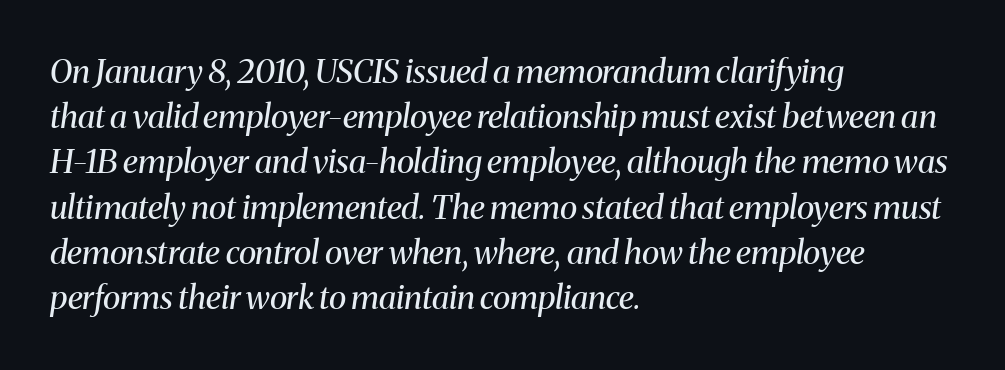
{"serif": "yes", "italic": "yes", "lean": "right", "slant_degrees": 8, "bold": "no", "weight": "regular", "width": "normal", "stroke_contrast": "medium", "x_height": "medium", "monospaced": "no", "underline": "no", "align": "left", "line_spacing": "normal", "line_spacing_ratio": 1.37, "letter_spacing": "normal", "letter_spacing_em": 0.0, "glyph_px": 33}
